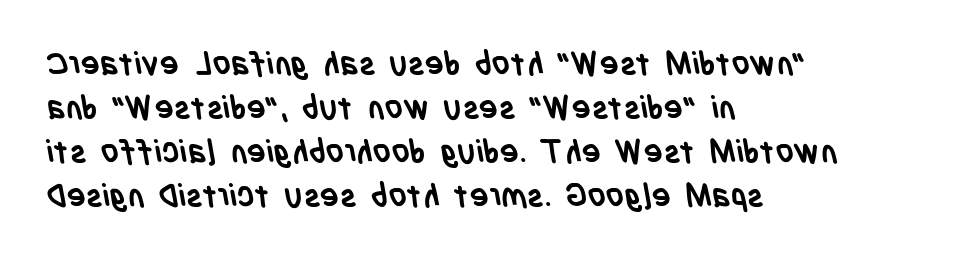
{"serif": "no", "bold": "yes", "weight": "semibold", "width": "condensed", "stroke_contrast": "low", "x_height": "large", "monospaced": "no", "underline": "no", "align": "left", "line_spacing": "normal", "line_spacing_ratio": 1.38, "letter_spacing": "normal", "letter_spacing_em": 0.0, "glyph_px": 32}
